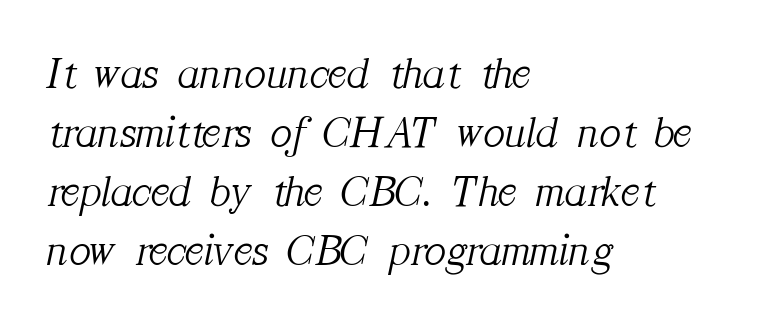
Summary of vertical rhythm: regular, with standard interline spacing. The face used here is proportionally spaced, like ordinary book or web type. The letters sit at their default tracking, neither squeezed nor spread. No letter is thick-stroked: the sample isn't bold. To sum up the face: it has serifs.
